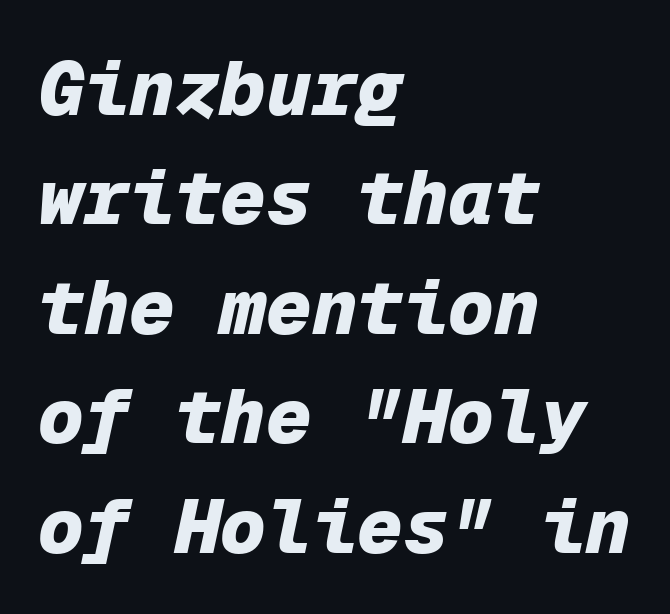
One-word summary of the alignment: left. Lines of text with bare space underneath. These lines carry a lot of weight — the face is fully bold. The lettering tilts uniformly, giving the passage an italic look. Every character here occupies the same horizontal width, giving the sample a typewriter-like rhythm. Letter spacing: default.
